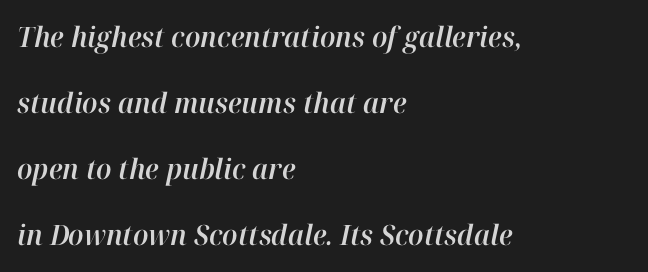
The image shows 28 px text type, italic (leaning right); set left-aligned, loose line spacing (2.36x), normal letter spacing, not underlined; high stroke contrast and a medium x-height.
